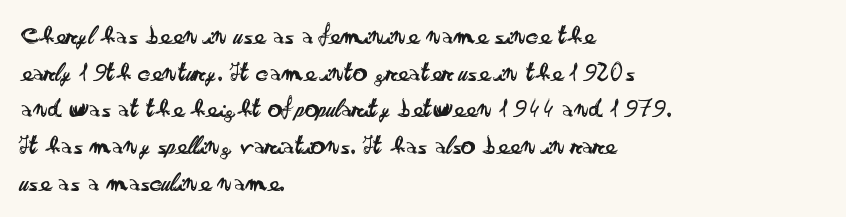
{"serif": "no", "italic": "no", "bold": "no", "weight": "regular", "width": "wide", "stroke_contrast": "low", "x_height": "small", "monospaced": "no", "underline": "no", "align": "left", "line_spacing": "normal", "line_spacing_ratio": 1.31, "letter_spacing": "normal", "letter_spacing_em": 0.0, "glyph_px": 28}
